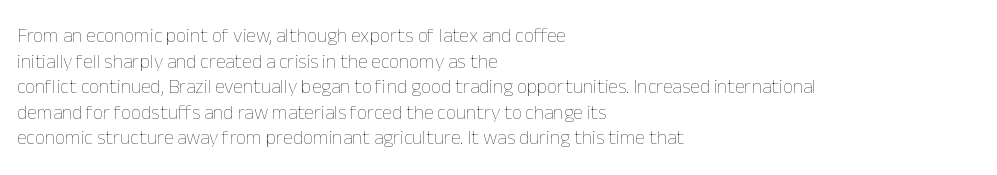
Q: Is the text bold? A: No.
Q: Is the text italic (slanted)? A: No, it is upright.
Q: Is the text underlined? A: No.
Q: How is the paragraph aligned? A: Left-aligned.
Q: Is the spacing between letters normal or unusually wide? A: Normal.
Q: Is the spacing between lines tight, normal or loose? A: Normal.
